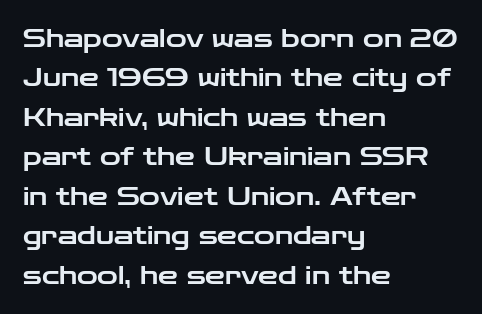
{"italic": "no", "underline": "no", "align": "left", "line_spacing": "normal", "line_spacing_ratio": 1.58, "letter_spacing": "normal", "letter_spacing_em": 0.0, "glyph_px": 25}
